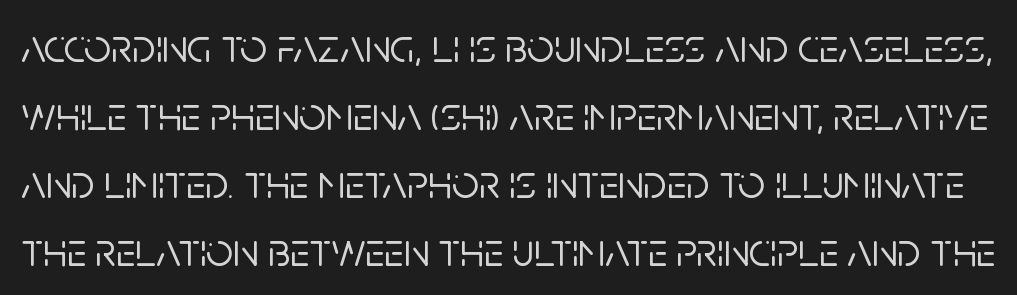
The image shows 47 px sans-serif type, upright; set normal line spacing (1.45x), normal letter spacing, not underlined; low stroke contrast and a large x-height.
